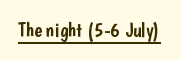
Q: Is the text italic (slanted)? A: No, it is upright.
Q: Is the text underlined? A: Yes.
Q: Is the spacing between letters normal or unusually wide? A: Normal.
